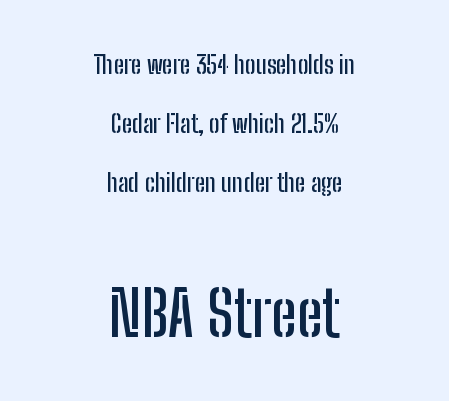
The image shows 62 px condensed sans-serif type, upright; set centered, loose line spacing (2.37x), normal letter spacing, not underlined; the second (bottom) block is 2.48x larger; low stroke contrast and a medium x-height.
